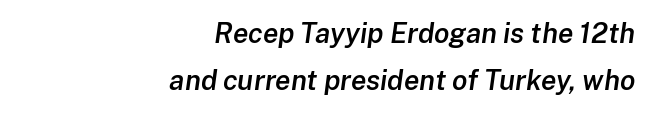
{"italic": "yes", "lean": "right", "slant_degrees": 8, "bold": "semi", "weight": "semibold", "width": "normal", "stroke_contrast": "low", "x_height": "medium", "monospaced": "no", "underline": "no", "align": "right", "line_spacing": "normal", "line_spacing_ratio": 1.69, "letter_spacing": "normal", "letter_spacing_em": 0.0, "glyph_px": 28}
